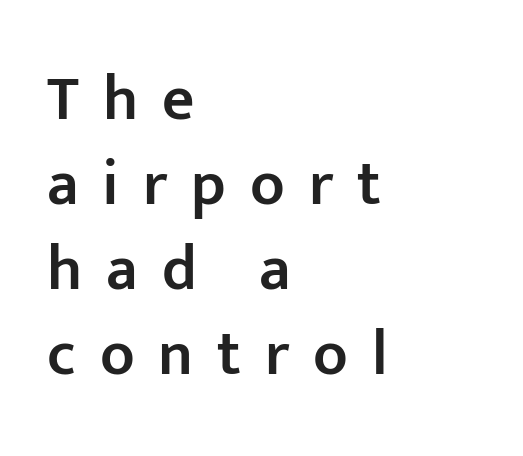
Quick note: underline off. Heft: intermediate — a semibold. The specimen reads as upright at a glance. Glyph-to-glyph distance is far greater than everyday printed text. Note: no serifs on the glyphs.
